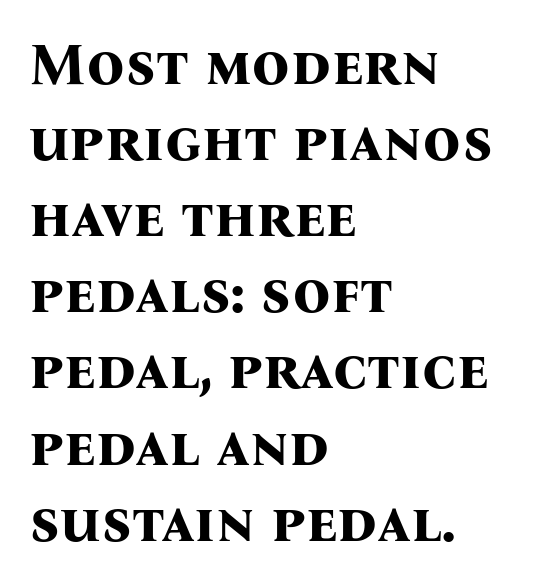
The ragged edge is on the right, which tells us the setting is flush left. A bare baseline throughout the passage. The text was rendered using a seriffed face with decorative stroke endings. Glyph-to-glyph distance matches everyday printed text. Summary of weight: heavy, a full bold. Unlike italic type, these characters show no tilt at all.
